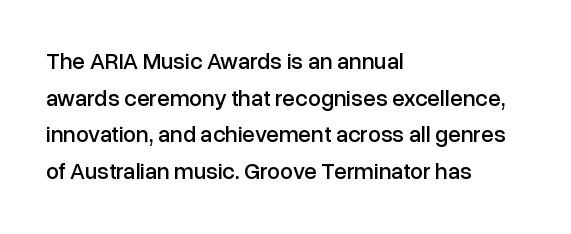
The image shows 23 px text type, upright; set left-aligned, normal line spacing (1.59x), normal letter spacing, not underlined.
